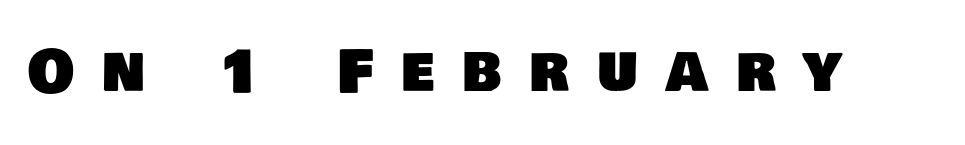
{"serif": "no", "width": "normal", "stroke_contrast": "low", "x_height": "large", "monospaced": "no", "underline": "no", "letter_spacing": "wide", "letter_spacing_em": 0.48, "glyph_px": 58}
